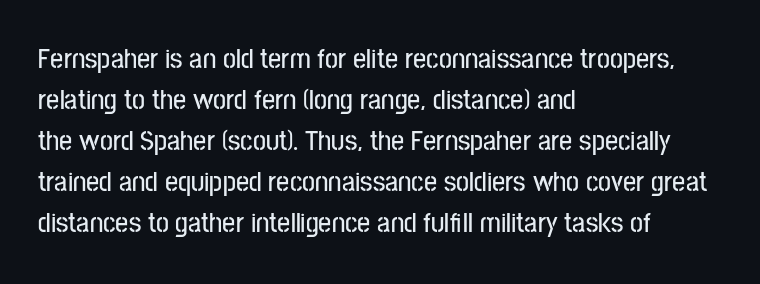
The face used here is proportionally spaced, like ordinary book or web type. The passage shown is not underscored anywhere. Nobody touched the tracking dial on this one. Examine the stroke ends and you'll find no serifs. These lines sit exactly where default settings would place them.
